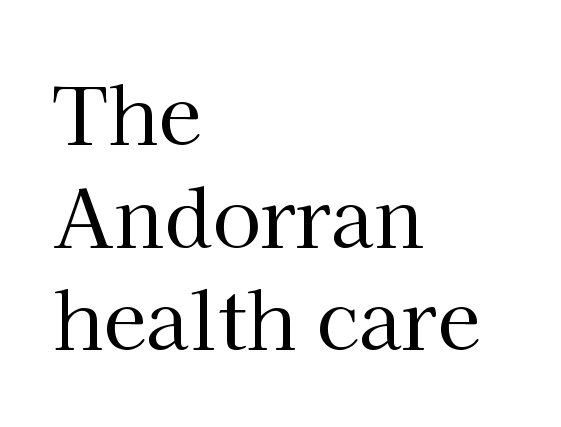
The image shows 79 px regular-weight serif type, upright; set left-aligned, normal line spacing (1.3x), normal letter spacing, not underlined; high stroke contrast and a medium x-height.
